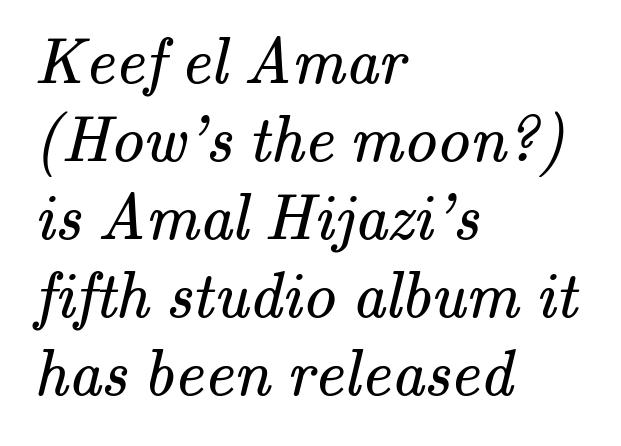
The image shows 65 px regular-weight serif type; set left-aligned, line spacing 1.2x, normal letter spacing, not underlined; medium stroke contrast and a small x-height.
